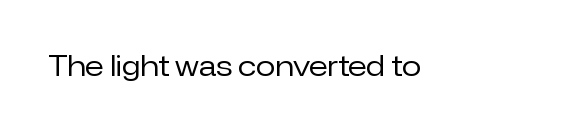
The specimen omits any rule beneath the text block's lines. Short note: letters normally spaced. Vertical strokes here are truly vertical. Note the varied advance widths — an 'i' is clearly narrower than an 'm'. The face used here is a sans, in the tradition of grotesques and geometrics.
